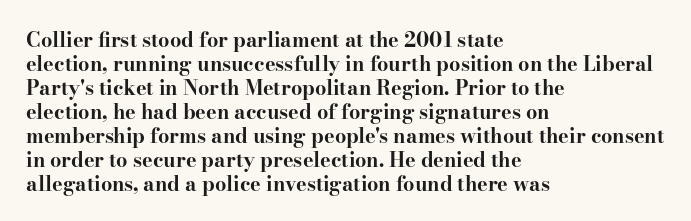
Posture: upright roman. Between one letter and the next there's only the usual sliver of space. Layout note: lines flush left. Clear beneath every line of the passage. The characters look thick and weighty, a clear bold.
